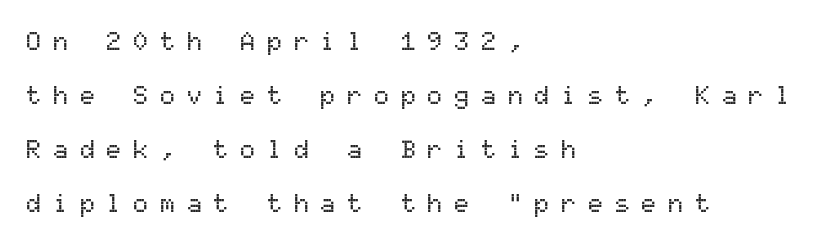
The image shows 25 px text type, upright; set left-aligned, loose line spacing (2.16x), unusually wide letter spacing (+0.47 em), not underlined.
